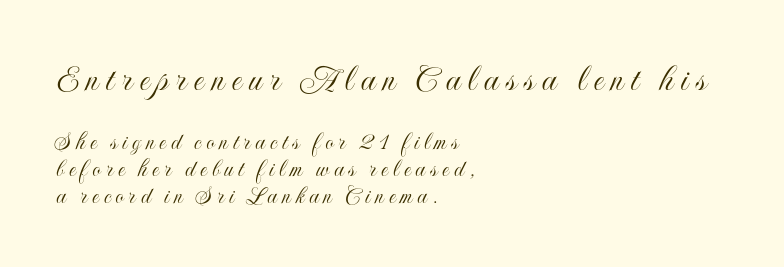
{"width": "condensed", "x_height": "small", "monospaced": "no", "underline": "no", "align": "left", "line_spacing": "tight", "line_spacing_ratio": 1.03, "larger_block": "first", "size_ratio": 1.5, "glyph_px": 39}
